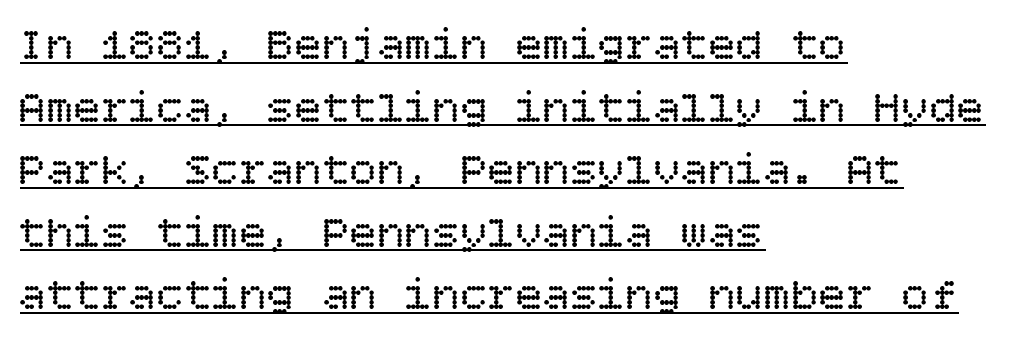
The image shows 46 px regular-weight type, upright; set left-aligned, normal line spacing (1.36x), normal letter spacing, underlined; low stroke contrast and a large x-height.
